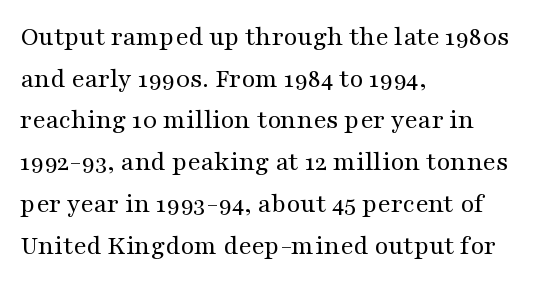
Classification — serif. How would I describe the line gaps? Plain and ordinary. Here the glyphs are tracked normally, forming tight word shapes. This is not heavy type; no bold has been used.
